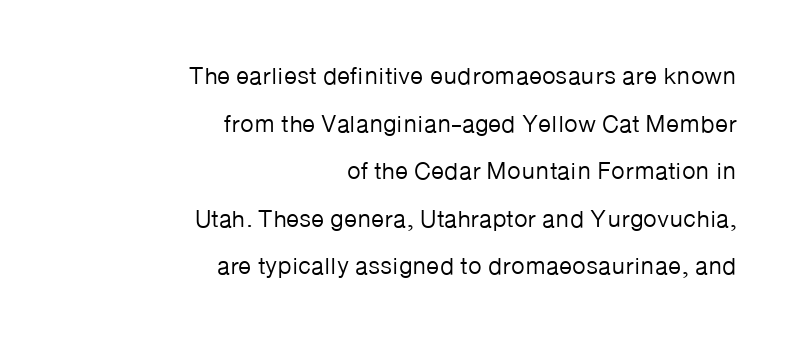
Q: Is the text bold? A: No.
Q: Is the text italic (slanted)? A: No, it is upright.
Q: Is the text underlined? A: No.
Q: How is the paragraph aligned? A: Right-aligned.
Q: Is the spacing between letters normal or unusually wide? A: Normal.
Q: Is the spacing between lines tight, normal or loose? A: Loose.
